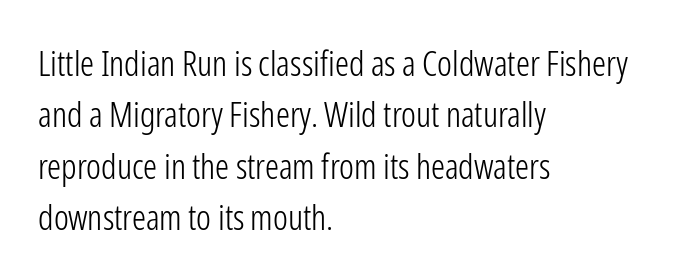
{"serif": "no", "italic": "no", "bold": "no", "weight": "light", "width": "condensed", "stroke_contrast": "low", "x_height": "medium", "monospaced": "no", "underline": "no", "align": "left", "line_spacing": "normal", "line_spacing_ratio": 1.47, "letter_spacing": "normal", "letter_spacing_em": 0.0, "glyph_px": 35}
